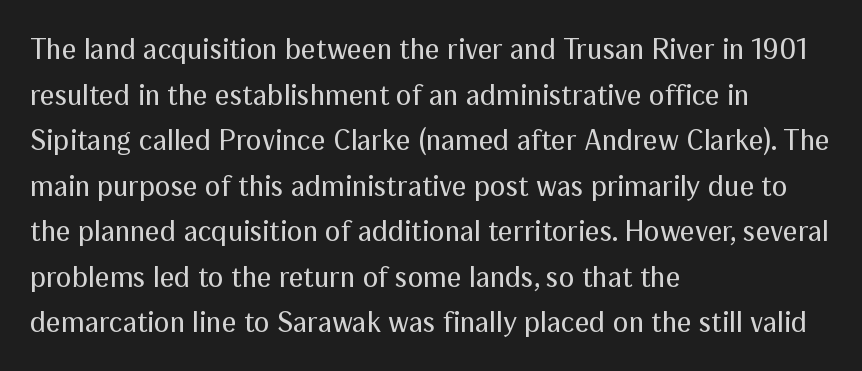
Q: Is the text bold? A: No.
Q: Is the text italic (slanted)? A: No, it is upright.
Q: Is the typeface a serif or a sans-serif typeface? A: Sans-serif.
Q: Is the text underlined? A: No.
Q: How is the paragraph aligned? A: Left-aligned.
Q: Is the spacing between letters normal or unusually wide? A: Normal.
Q: Is the spacing between lines tight, normal or loose? A: Normal.
Q: Width (condensed, normal, or wide)? A: Normal.
Q: Stroke contrast? A: Medium.
Q: x-height? A: Medium.
Q: Monospaced? A: No.
